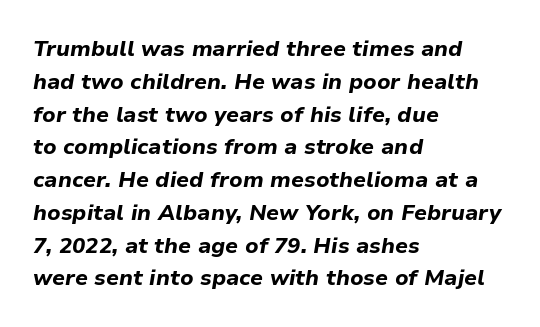
Q: Is the text bold? A: Yes.
Q: Is the text italic (slanted)? A: Yes, it leans right by about 9 degrees.
Q: Is the text underlined? A: No.
Q: How is the paragraph aligned? A: Left-aligned.
Q: Is the spacing between letters normal or unusually wide? A: Normal.
Q: Is the spacing between lines tight, normal or loose? A: Normal.
